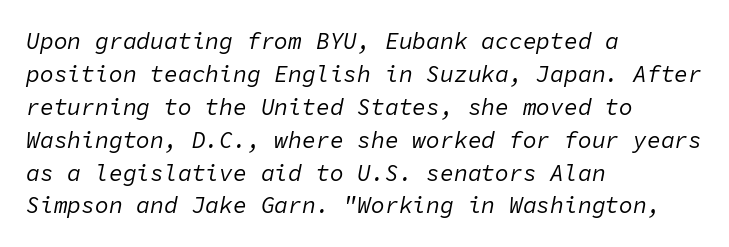
The image shows 23 px text type, italic (leaning right); set left-aligned, normal line spacing (1.43x), normal letter spacing, not underlined.
